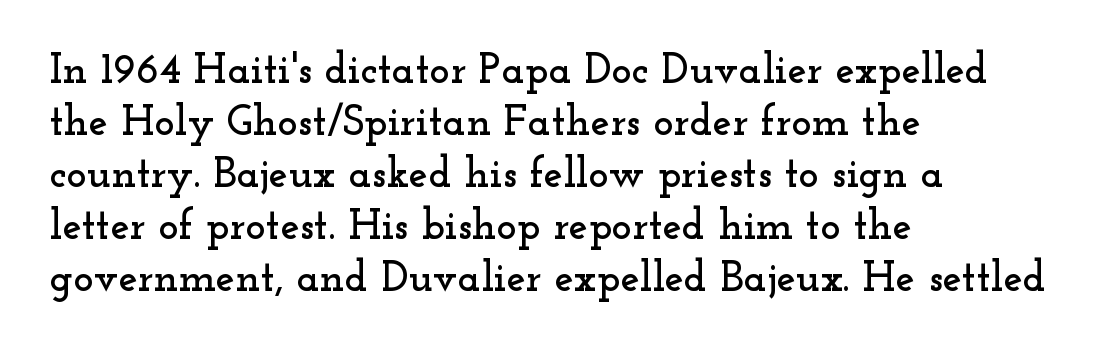
Q: Is the text italic (slanted)? A: No, it is upright.
Q: Is the typeface a serif or a sans-serif typeface? A: Serif.
Q: Is the text underlined? A: No.
Q: How is the paragraph aligned? A: Left-aligned.
Q: Is the spacing between letters normal or unusually wide? A: Normal.
Q: Width (condensed, normal, or wide)? A: Wide.
Q: Stroke contrast? A: Low.
Q: x-height? A: Small.
Q: Monospaced? A: No.
